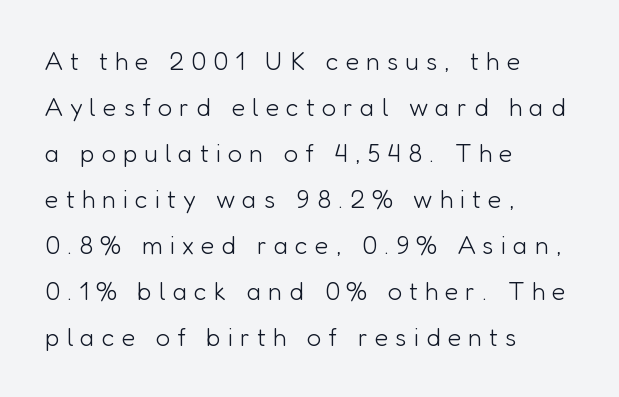
Q: Is the text bold? A: No.
Q: Is the text italic (slanted)? A: No, it is upright.
Q: Is the text underlined? A: No.
Q: How is the paragraph aligned? A: Left-aligned.
Q: Is the spacing between letters normal or unusually wide? A: Unusually wide.
